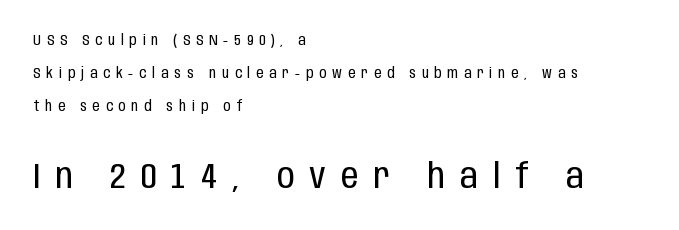
Q: Is the text bold? A: No.
Q: Is the text italic (slanted)? A: No, it is upright.
Q: Is the typeface a serif or a sans-serif typeface? A: Sans-serif.
Q: Is the text underlined? A: No.
Q: How is the paragraph aligned? A: Left-aligned.
Q: Is the spacing between letters normal or unusually wide? A: Unusually wide.
Q: Is the spacing between lines tight, normal or loose? A: Loose.
Q: Which block of text is set in a larger size, the first (top) or the second (bottom)? A: The second (bottom) one.
Q: Width (condensed, normal, or wide)? A: Condensed.
Q: Stroke contrast? A: Low.
Q: x-height? A: Large.
Q: Monospaced? A: No.
